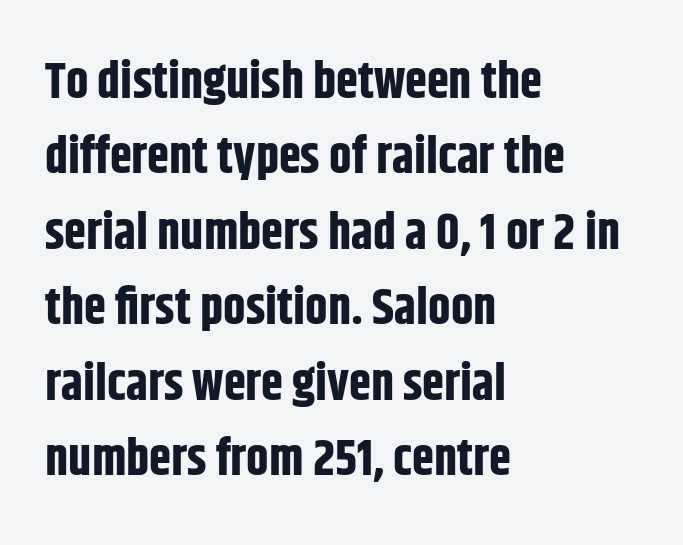
Its strokes are broad and dark, the hallmark of bold type. Nothing unusual about the tracking: characters are spaced as the font intends. The font's upright variant was chosen for this text. Layout note: lines flush left. The passage shown is typeset with a sans-serif family.
